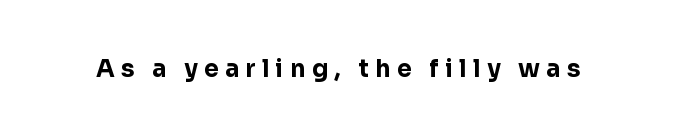
Q: Is the text bold? A: Yes.
Q: Is the text italic (slanted)? A: No, it is upright.
Q: Is the text underlined? A: No.
Q: Is the spacing between letters normal or unusually wide? A: Unusually wide.
